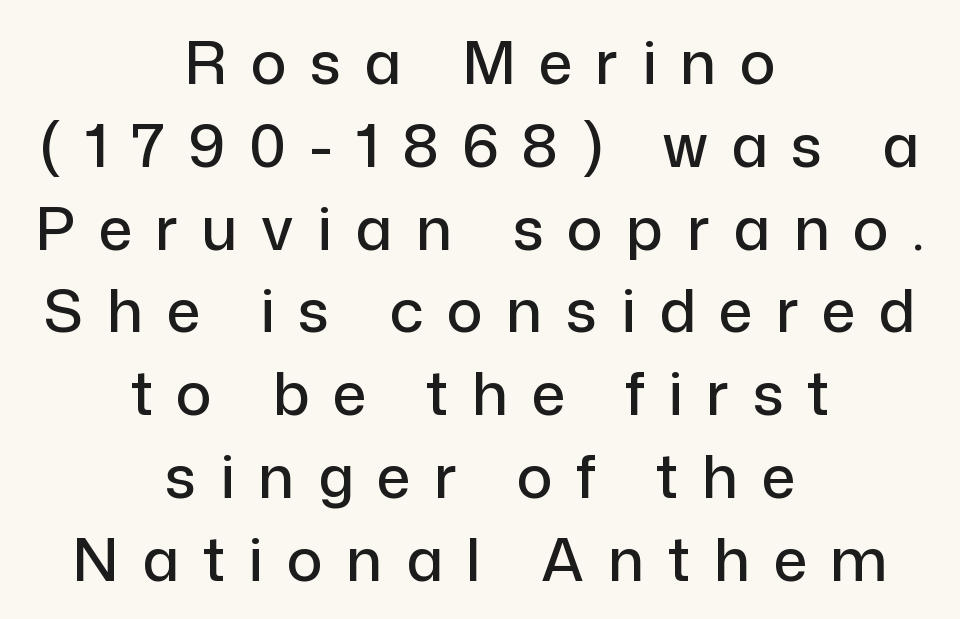
Q: Is the text italic (slanted)? A: No, it is upright.
Q: Is the typeface a serif or a sans-serif typeface? A: Sans-serif.
Q: Is the text underlined? A: No.
Q: How is the paragraph aligned? A: Centered.
Q: Is the spacing between letters normal or unusually wide? A: Unusually wide.
Q: Is the spacing between lines tight, normal or loose? A: Normal.
Q: Width (condensed, normal, or wide)? A: Normal.
Q: Stroke contrast? A: Low.
Q: x-height? A: Medium.
Q: Monospaced? A: No.
